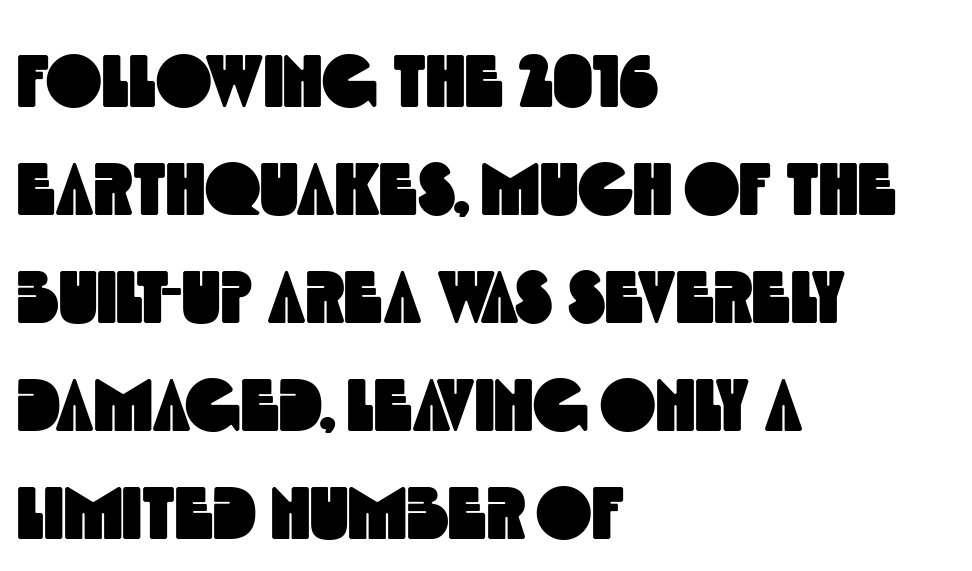
The image shows 75 px condensed sans-serif type; set left-aligned, normal line spacing (1.44x), normal letter spacing, not underlined; a large x-height.
